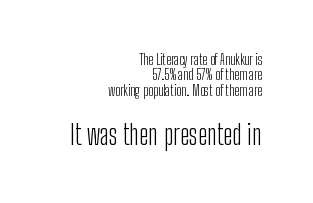
Compared with a typical body face, this is equally light or lighter still. The horizontal fit of the characters is conventional and even. Horizontally, the lines are justified to the trailing edge only. Is the lower block the larger one? Yes — the lower block carries the bigger type. Each new line begins almost immediately beneath the previous one. This is the regular roman posture of the typeface.
